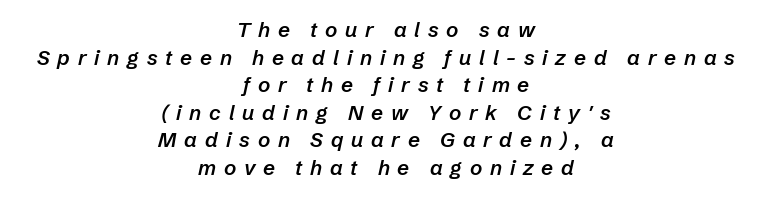
Q: Is the text bold? A: Semi-bold.
Q: Is the text italic (slanted)? A: Yes, it leans right by about 12 degrees.
Q: Is the text underlined? A: No.
Q: How is the paragraph aligned? A: Centered.
Q: Is the spacing between letters normal or unusually wide? A: Unusually wide.
Q: Is the spacing between lines tight, normal or loose? A: Normal.
